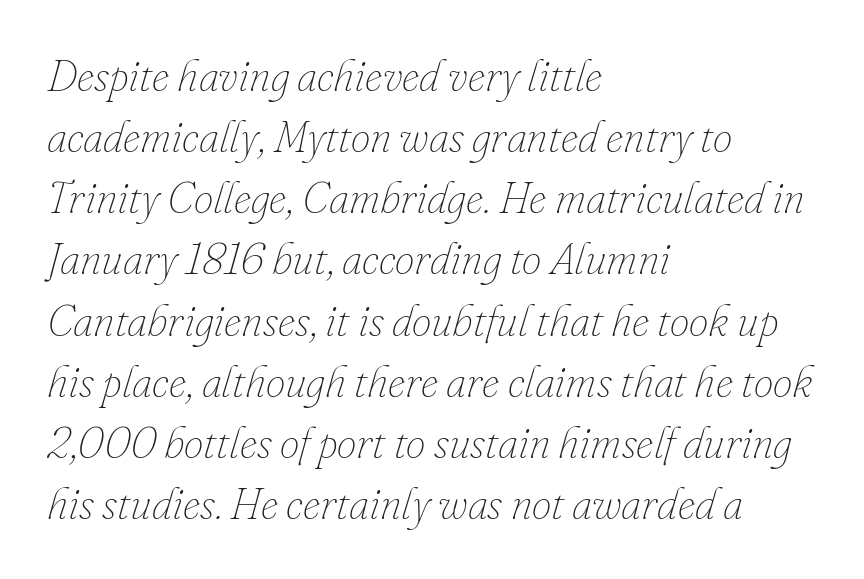
Q: Is the text bold? A: No.
Q: Is the text italic (slanted)? A: Yes, it leans right by about 16 degrees.
Q: Is the text underlined? A: No.
Q: How is the paragraph aligned? A: Left-aligned.
Q: Is the spacing between letters normal or unusually wide? A: Normal.
Q: Is the spacing between lines tight, normal or loose? A: Normal.
Q: Width (condensed, normal, or wide)? A: Normal.
Q: Stroke contrast? A: Low.
Q: x-height? A: Small.
Q: Monospaced? A: No.
